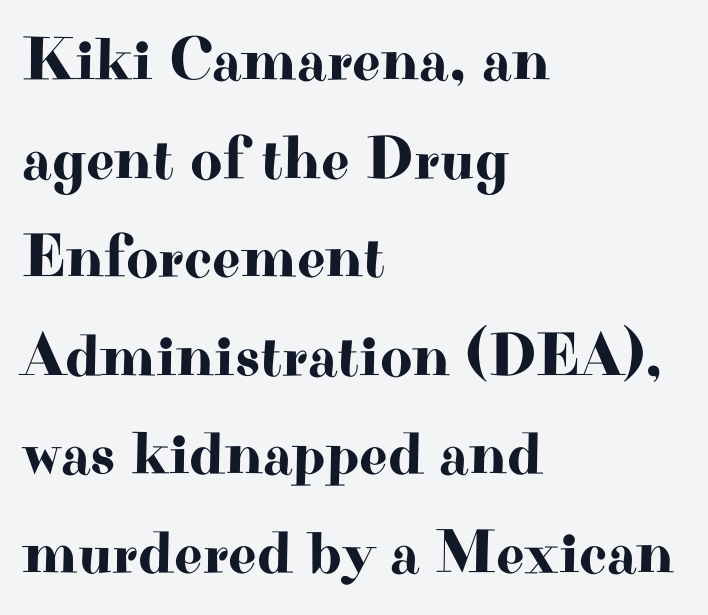
The image shows 62 px wide serif type, upright; set left-aligned, normal line spacing (1.59x), normal letter spacing, not underlined; high stroke contrast and a small x-height.
